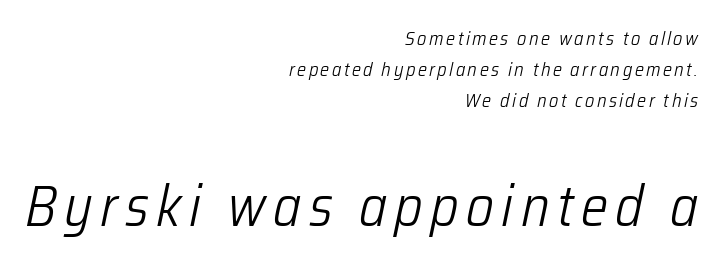
The passage is arranged like a letterhead date or caption credit — flush right. Descenders hang freely into open space. Is there much room between lines? A standard amount, neither cramped nor airy. The rendering applies a slant to the glyphs. Weight: regular or lighter. This sample has the flowing, uneven cadence of proportional lettering.
